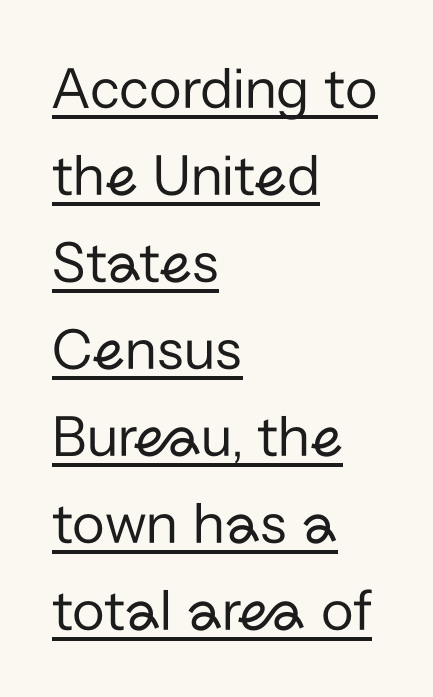
Nothing unusual about the tracking: characters are spaced as the font intends. Visually the block forms a straight wall on the left and a jagged coastline on the right. The typography opts for an upright posture over an oblique one. This sample has the flowing, uneven cadence of proportional lettering. The specimen includes a rule beneath the text block's lines. Each new line begins a customary step beneath the previous one.
